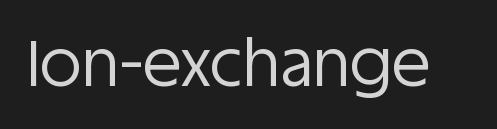
Q: Is the text bold? A: No.
Q: Is the text italic (slanted)? A: No, it is upright.
Q: Is the typeface a serif or a sans-serif typeface? A: Sans-serif.
Q: Is the text underlined? A: No.
Q: Is the spacing between letters normal or unusually wide? A: Normal.
Q: Width (condensed, normal, or wide)? A: Normal.
Q: Stroke contrast? A: Low.
Q: x-height? A: Large.
Q: Monospaced? A: No.
